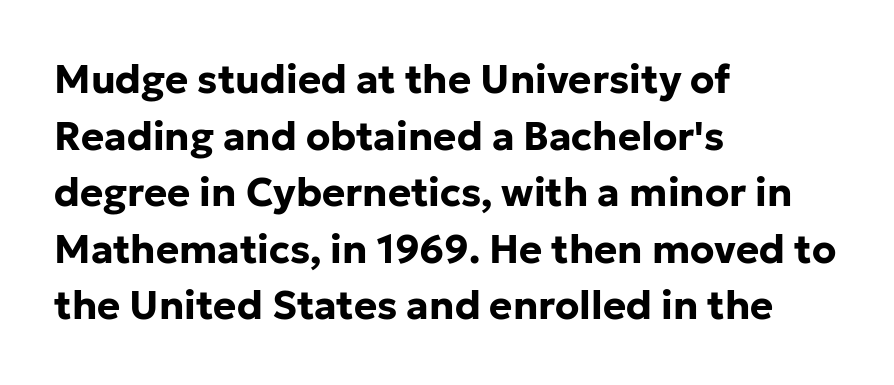
Q: Is the text bold? A: Yes.
Q: Is the text italic (slanted)? A: No, it is upright.
Q: Is the typeface a serif or a sans-serif typeface? A: Sans-serif.
Q: Is the text underlined? A: No.
Q: How is the paragraph aligned? A: Left-aligned.
Q: Is the spacing between letters normal or unusually wide? A: Normal.
Q: Is the spacing between lines tight, normal or loose? A: Normal.
Q: Width (condensed, normal, or wide)? A: Normal.
Q: Stroke contrast? A: Low.
Q: x-height? A: Medium.
Q: Monospaced? A: No.
